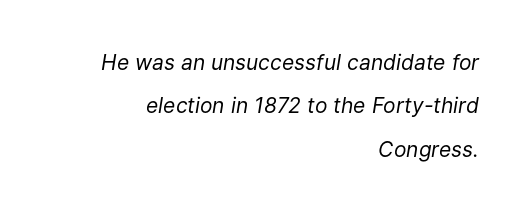
{"italic": "yes", "lean": "right", "slant_degrees": 9, "bold": "no", "underline": "no", "align": "right", "line_spacing": "loose", "line_spacing_ratio": 2.06, "letter_spacing": "normal", "letter_spacing_em": 0.0, "glyph_px": 21}
